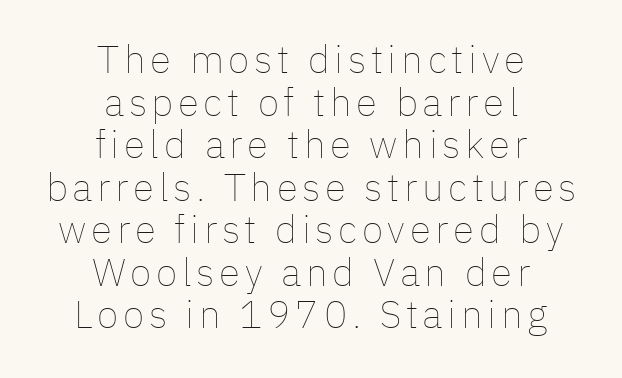
Is the stroke heavy? The answer is a plain regular-or-lighter. Baseline-to-baseline distance is barely more than the letter height. Italic: no, the glyphs are upright roman. A student would call this center alignment; a typographer would say set centered.
